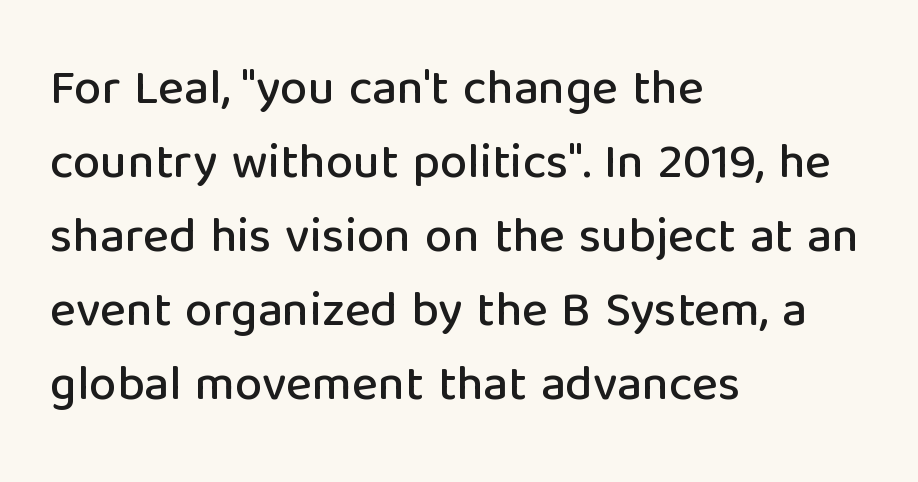
Q: Is the text italic (slanted)? A: No, it is upright.
Q: Is the typeface a serif or a sans-serif typeface? A: Sans-serif.
Q: Is the text underlined? A: No.
Q: How is the paragraph aligned? A: Left-aligned.
Q: Is the spacing between letters normal or unusually wide? A: Normal.
Q: Is the spacing between lines tight, normal or loose? A: Normal.
Q: Width (condensed, normal, or wide)? A: Normal.
Q: Stroke contrast? A: Low.
Q: x-height? A: Medium.
Q: Monospaced? A: No.
